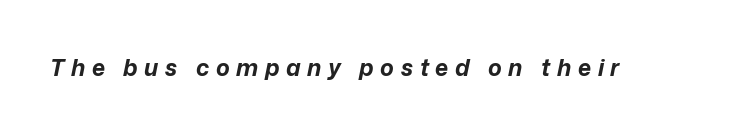
The image shows 23 px bold type, italic (leaning right); set unusually wide letter spacing (+0.29 em), not underlined.
